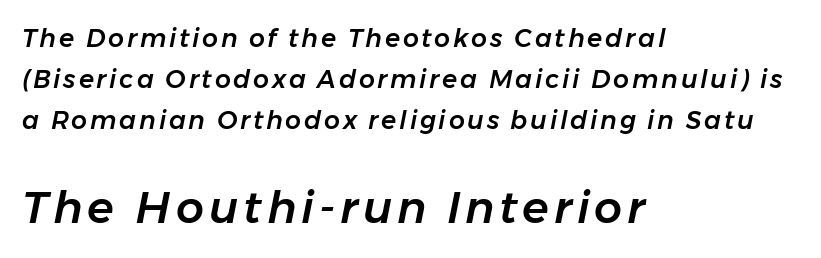
{"italic": "yes", "lean": "right", "slant_degrees": 11, "width": "normal", "stroke_contrast": "low", "x_height": "medium", "monospaced": "no", "underline": "no", "align": "left", "line_spacing": "normal", "line_spacing_ratio": 1.64, "larger_block": "second", "size_ratio": 1.76, "glyph_px": 44}
